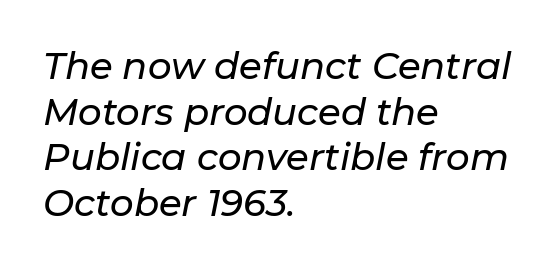
The font's italic variant was chosen for this text. Notice how the passage keeps a crisp vertical edge on the left only. A typesetter would call this proportional, since set widths differ per character. What stands out about the letter spacing? Nothing — it is the standard amount. Descenders are the only things crossing below the line.
